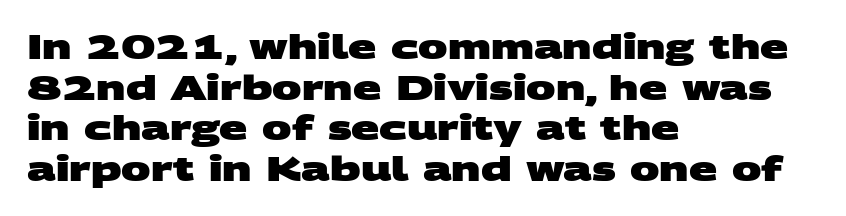
{"serif": "no", "bold": "yes", "weight": "heavy", "width": "wide", "stroke_contrast": "medium", "x_height": "large", "monospaced": "no", "underline": "no", "align": "left", "line_spacing_ratio": 1.23, "letter_spacing": "normal", "letter_spacing_em": 0.0, "glyph_px": 33}
